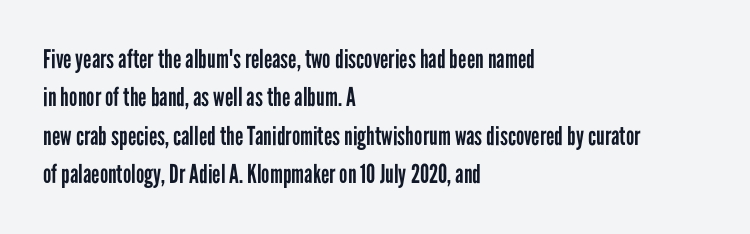
Leftover space on each line is placed entirely after the last word. The font sits on the lighter half of the weight spectrum, regular included. Here the glyphs are tracked normally, forming tight word shapes. Evenly set lines give the paragraph a standard silhouette. The area under the type is left untouched. The letters stand upright; this is a roman face.
